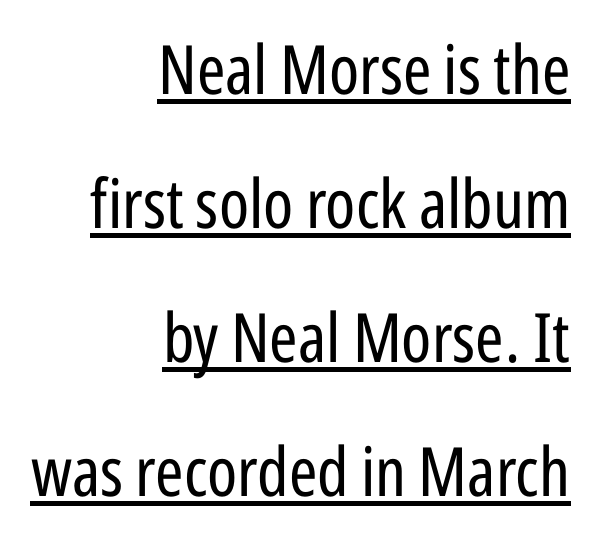
Q: Is the text bold? A: No.
Q: Is the text italic (slanted)? A: No, it is upright.
Q: Is the typeface a serif or a sans-serif typeface? A: Sans-serif.
Q: Is the text underlined? A: Yes.
Q: How is the paragraph aligned? A: Right-aligned.
Q: Is the spacing between letters normal or unusually wide? A: Normal.
Q: Is the spacing between lines tight, normal or loose? A: Loose.
Q: Width (condensed, normal, or wide)? A: Condensed.
Q: Stroke contrast? A: Low.
Q: x-height? A: Medium.
Q: Monospaced? A: No.
